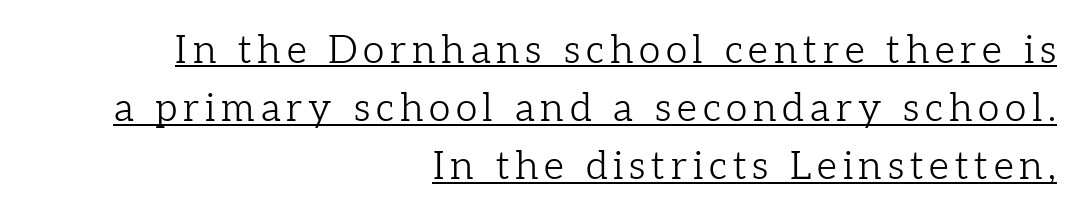
The image shows 39 px light serif type, upright; set right-aligned, normal line spacing (1.49x), underlined; low stroke contrast and a medium x-height.
